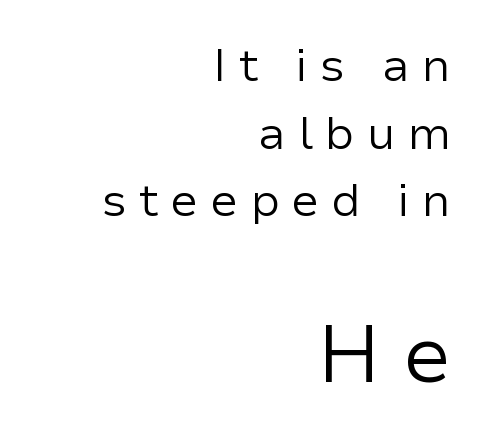
Q: Is the text bold? A: No.
Q: Is the text italic (slanted)? A: No, it is upright.
Q: Is the typeface a serif or a sans-serif typeface? A: Sans-serif.
Q: Is the text underlined? A: No.
Q: How is the paragraph aligned? A: Right-aligned.
Q: Is the spacing between letters normal or unusually wide? A: Unusually wide.
Q: Is the spacing between lines tight, normal or loose? A: Normal.
Q: Which block of text is set in a larger size, the first (top) or the second (bottom)? A: The second (bottom) one.
Q: Width (condensed, normal, or wide)? A: Normal.
Q: Stroke contrast? A: Low.
Q: x-height? A: Medium.
Q: Monospaced? A: No.
